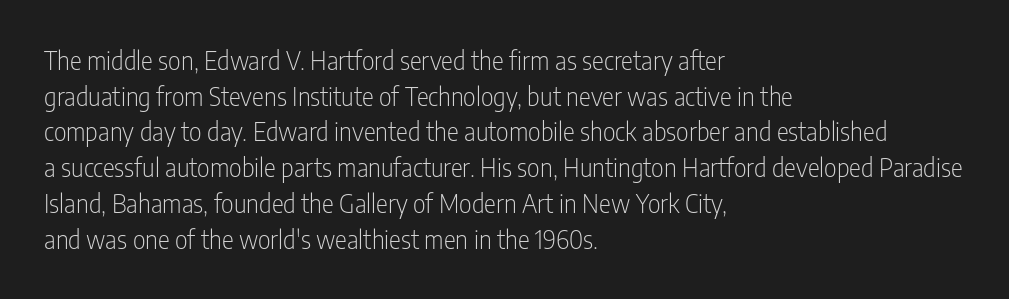
The image shows 25 px text type, upright; set left-aligned, normal line spacing (1.43x), normal letter spacing, not underlined.
